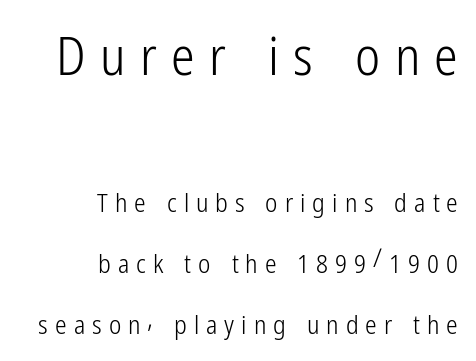
{"serif": "no", "italic": "no", "bold": "no", "weight": "light", "width": "condensed", "stroke_contrast": "low", "x_height": "medium", "monospaced": "no", "underline": "no", "align": "right", "line_spacing": "loose", "line_spacing_ratio": 2.34, "letter_spacing": "wide", "letter_spacing_em": 0.27, "larger_block": "first", "size_ratio": 2.04, "glyph_px": 53}
